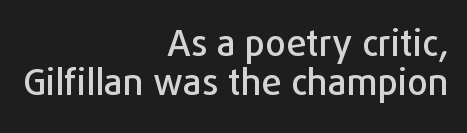
{"serif": "no", "italic": "no", "width": "normal", "stroke_contrast": "low", "x_height": "medium", "monospaced": "no", "underline": "no", "align": "right", "line_spacing": "tight", "line_spacing_ratio": 1.09, "letter_spacing": "normal", "letter_spacing_em": 0.0, "glyph_px": 36}
